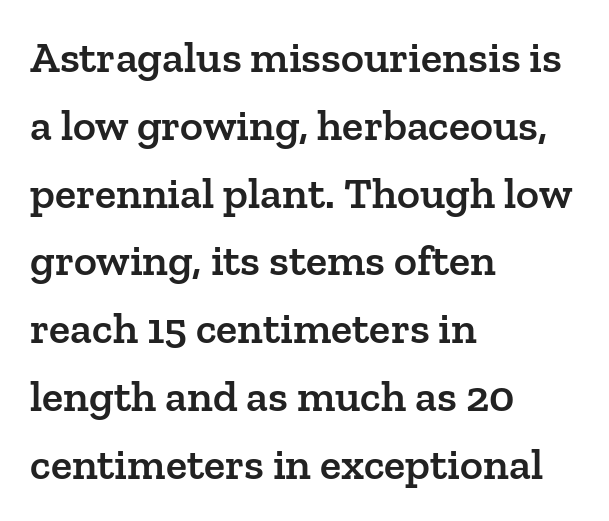
The image shows 44 px semibold serif type, upright; set left-aligned, normal line spacing (1.54x), normal letter spacing, not underlined; low stroke contrast and a medium x-height.
